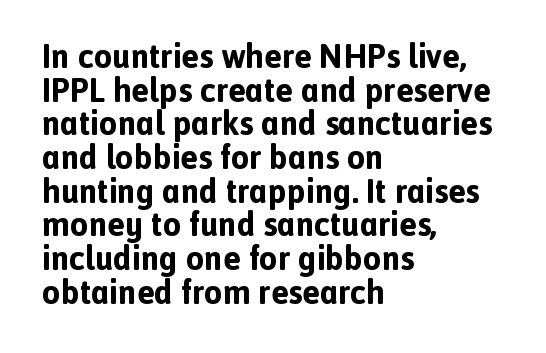
The image shows 33 px bold sans-serif type, upright; set left-aligned, tight line spacing (1.02x), normal letter spacing, not underlined; a medium x-height.
